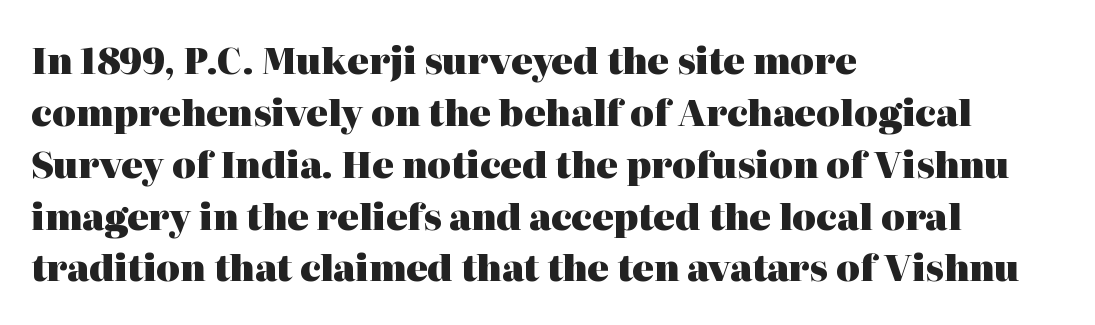
Q: Is the text bold? A: Yes.
Q: Is the text italic (slanted)? A: No, it is upright.
Q: Is the typeface a serif or a sans-serif typeface? A: Serif.
Q: Is the text underlined? A: No.
Q: How is the paragraph aligned? A: Left-aligned.
Q: Is the spacing between letters normal or unusually wide? A: Normal.
Q: Is the spacing between lines tight, normal or loose? A: Normal.
Q: Width (condensed, normal, or wide)? A: Normal.
Q: Stroke contrast? A: High.
Q: x-height? A: Medium.
Q: Monospaced? A: No.
